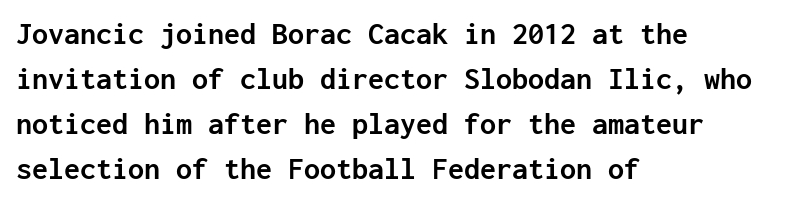
Letterform terminals end flat and unadorned throughout the passage. Strong, thick strokes mark this as bold type. The paragraph shown leans on its left margin. Nothing unusual about the tracking: characters are spaced as the font intends. The passage shown is typed in a monospace face where columns stay perfectly aligned.
